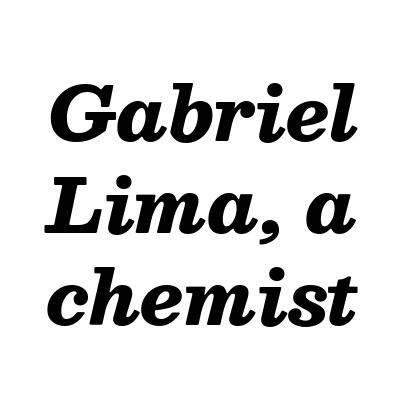
{"italic": "yes", "lean": "right", "slant_degrees": 13, "bold": "yes", "weight": "heavy", "width": "normal", "stroke_contrast": "medium", "x_height": "medium", "monospaced": "no", "underline": "no", "line_spacing_ratio": 1.24, "letter_spacing": "normal", "letter_spacing_em": 0.0, "glyph_px": 74}
